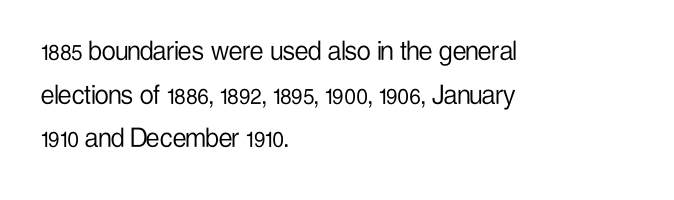
{"serif": "no", "italic": "no", "bold": "no", "weight": "light", "width": "condensed", "stroke_contrast": "low", "x_height": "medium", "monospaced": "no", "underline": "no", "align": "left", "line_spacing": "normal", "line_spacing_ratio": 1.41, "letter_spacing": "normal", "letter_spacing_em": 0.0, "glyph_px": 31}
